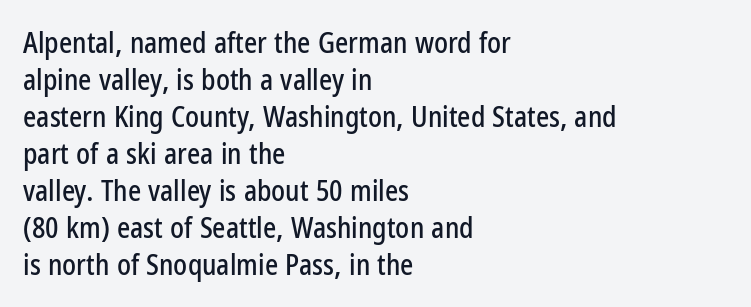
The image shows 28 px condensed sans-serif type, upright; set left-aligned, normal line spacing (1.32x), normal letter spacing, not underlined; low stroke contrast and a medium x-height.
